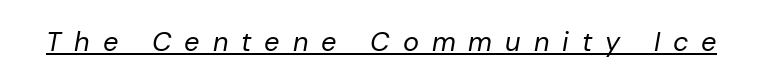
Q: Is the text bold? A: No.
Q: Is the text italic (slanted)? A: Yes, it leans right by about 10 degrees.
Q: Is the text underlined? A: Yes.
Q: Is the spacing between letters normal or unusually wide? A: Unusually wide.
